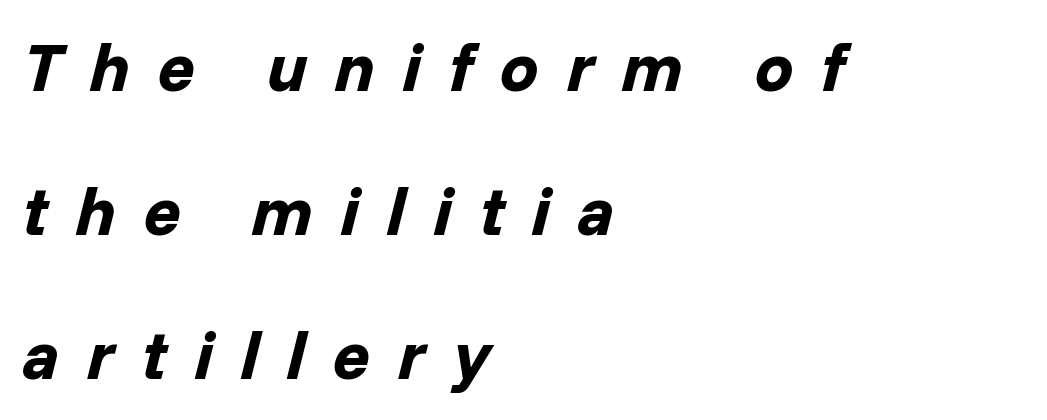
Thick stems and heavy bowls — unmistakably bold. Lines of text with bare space underneath. Each letter keeps its own natural width here, so spacing adapts to shape. These lines stand farther apart than default settings would place them. The passage shown has open, widely tracked lettering throughout.
